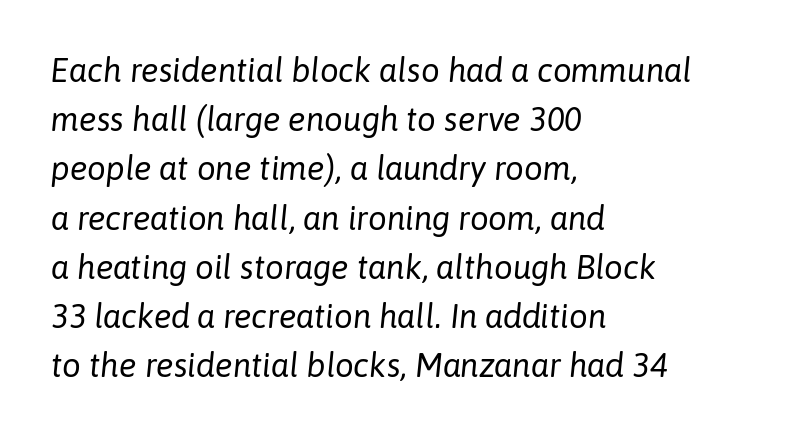
The image shows 33 px regular-weight type, italic (leaning right); set left-aligned, normal line spacing (1.49x), normal letter spacing, not underlined; low stroke contrast and a medium x-height.
